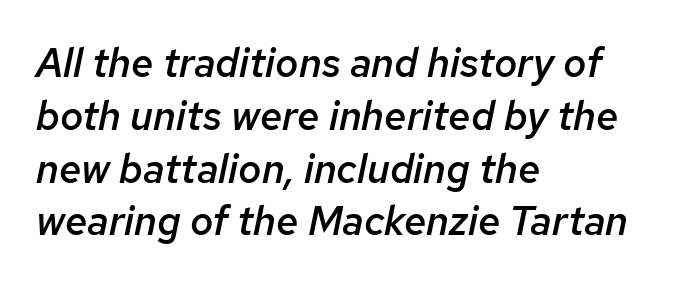
The image shows 40 px semibold type, italic (leaning right); set left-aligned, normal line spacing (1.32x), normal letter spacing, not underlined; low stroke contrast and a medium x-height.
